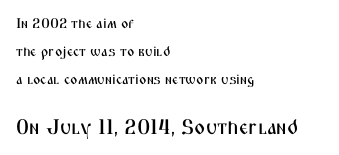
Q: Is the text italic (slanted)? A: No, it is upright.
Q: Is the text underlined? A: No.
Q: How is the paragraph aligned? A: Left-aligned.
Q: Is the spacing between letters normal or unusually wide? A: Normal.
Q: Is the spacing between lines tight, normal or loose? A: Loose.
Q: Which block of text is set in a larger size, the first (top) or the second (bottom)? A: The second (bottom) one.
